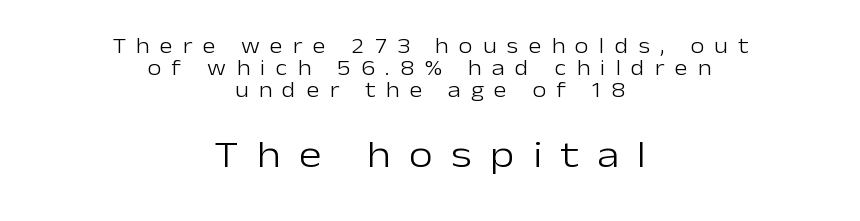
{"serif": "no", "italic": "no", "bold": "no", "weight": "light", "width": "normal", "stroke_contrast": "low", "x_height": "medium", "monospaced": "no", "underline": "no", "align": "center", "line_spacing": "tight", "line_spacing_ratio": 1.0, "letter_spacing": "wide", "letter_spacing_em": 0.47, "larger_block": "second", "size_ratio": 1.77, "glyph_px": 39}
